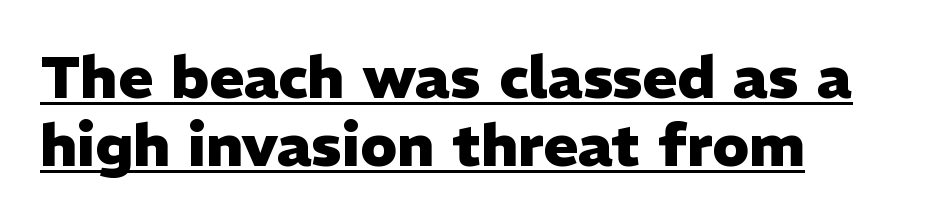
The image shows 59 px heavy sans-serif type, upright; set tight line spacing (1.15x), normal letter spacing, underlined; low stroke contrast and a medium x-height.
